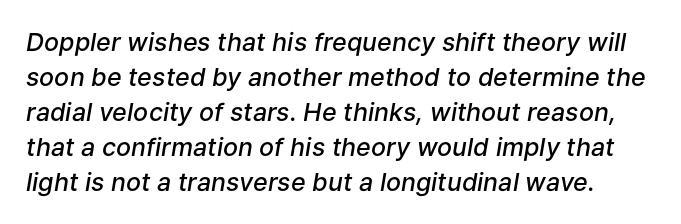
When letters slant like this, we call the style italic. Weight: semibold (demi). The space directly below the letters is spotless. The designer left line spacing at the default.
